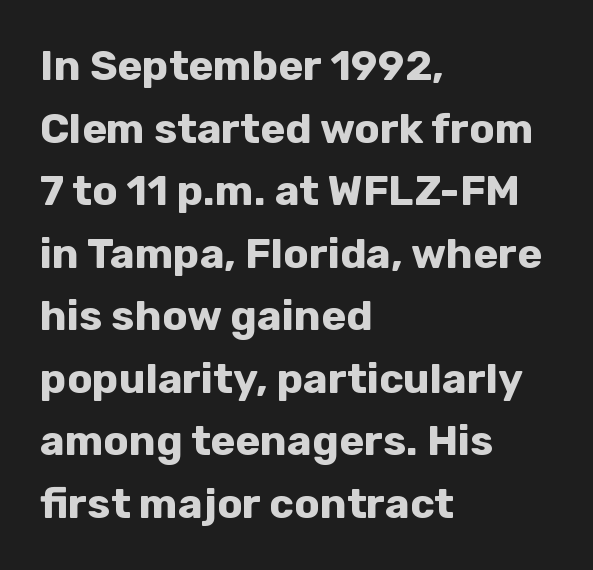
The image shows 42 px bold sans-serif type, upright; set left-aligned, normal line spacing (1.49x), normal letter spacing, not underlined; low stroke contrast and a medium x-height.
